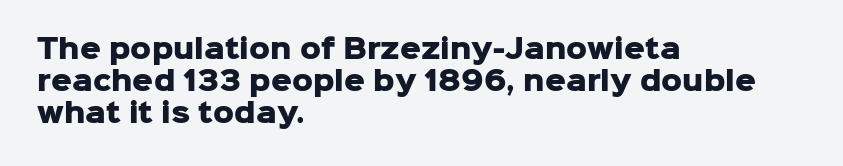
The image shows 26 px bold type, upright; set left-aligned, line spacing 1.24x, normal letter spacing, not underlined.
